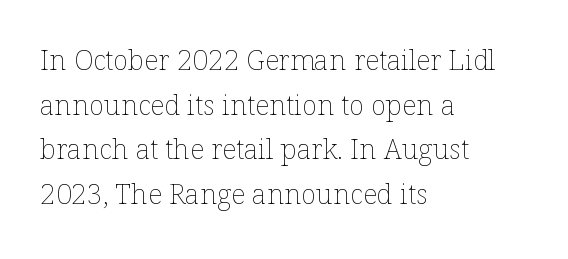
The image shows 28 px thin type, upright; set left-aligned, normal line spacing (1.59x), normal letter spacing, not underlined; low stroke contrast and a medium x-height.
